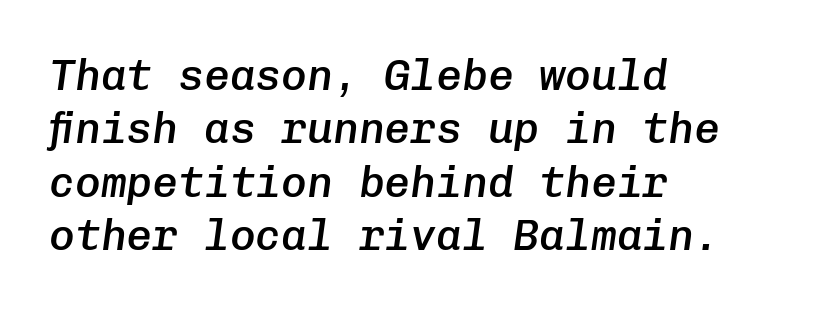
The image shows 43 px semibold type, italic (leaning right), monospaced; set left-aligned, line spacing 1.24x, normal letter spacing, not underlined; low stroke contrast and a medium x-height.
